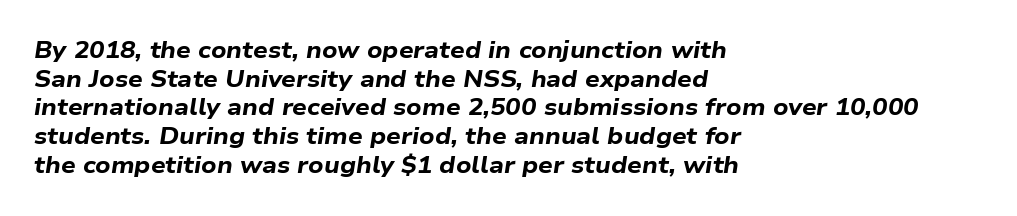
{"italic": "yes", "lean": "right", "slant_degrees": 9, "bold": "yes", "underline": "no", "align": "left", "line_spacing": "normal", "line_spacing_ratio": 1.25, "letter_spacing": "normal", "letter_spacing_em": 0.0, "glyph_px": 23}
